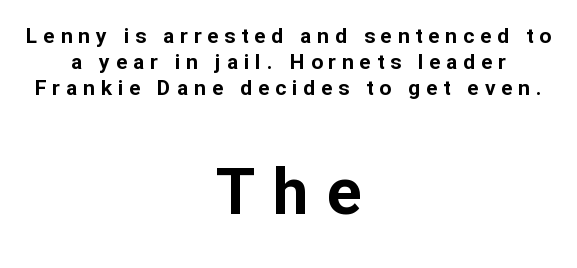
Q: Is the text bold? A: Yes.
Q: Is the text italic (slanted)? A: No, it is upright.
Q: Is the typeface a serif or a sans-serif typeface? A: Sans-serif.
Q: Is the text underlined? A: No.
Q: How is the paragraph aligned? A: Centered.
Q: Is the spacing between letters normal or unusually wide? A: Unusually wide.
Q: Is the spacing between lines tight, normal or loose? A: Normal.
Q: Which block of text is set in a larger size, the first (top) or the second (bottom)? A: The second (bottom) one.
Q: Width (condensed, normal, or wide)? A: Normal.
Q: Stroke contrast? A: Low.
Q: x-height? A: Medium.
Q: Monospaced? A: No.
